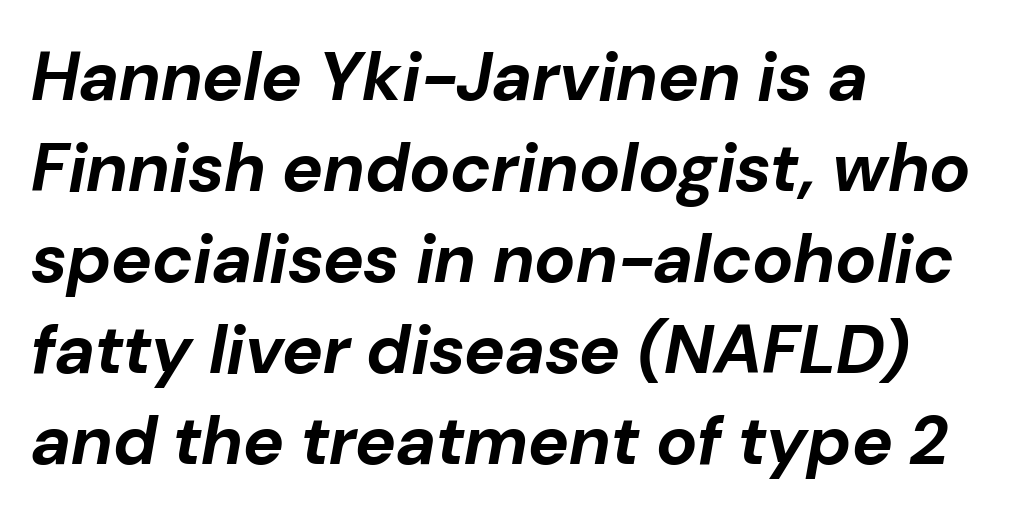
Q: Is the text bold? A: Yes.
Q: Is the text italic (slanted)? A: Yes, it leans right by about 10 degrees.
Q: Is the text underlined? A: No.
Q: How is the paragraph aligned? A: Left-aligned.
Q: Is the spacing between letters normal or unusually wide? A: Normal.
Q: Is the spacing between lines tight, normal or loose? A: Normal.
Q: Width (condensed, normal, or wide)? A: Normal.
Q: Stroke contrast? A: Low.
Q: x-height? A: Medium.
Q: Monospaced? A: No.
